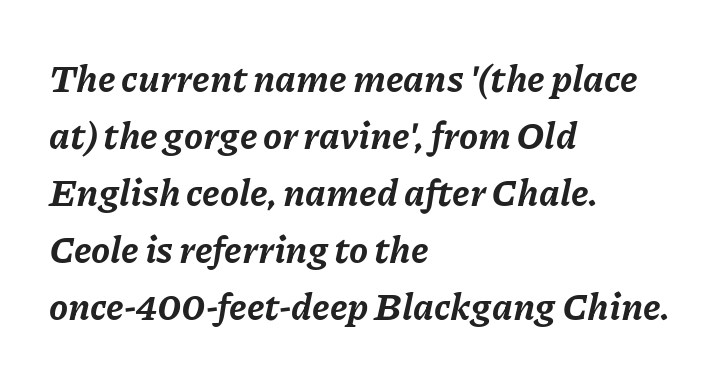
Is the letter spacing exaggerated? No — it looks like the ordinary default. The designer left line spacing at the default. Line beginnings align vertically; line endings do not. Each row of text sits above clean, open space.
